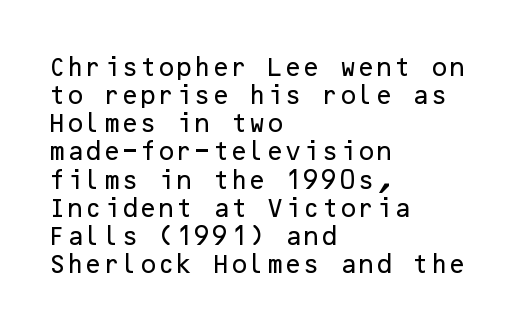
Teacher's note: observe the even left margin — that is flush-left alignment. No italicization has been applied; the sample stays upright. Clear beneath every line of the passage. Honestly, the letter spacing is just normal — you wouldn't notice it. A typesetter would call this leading conventional body-copy spacing.
